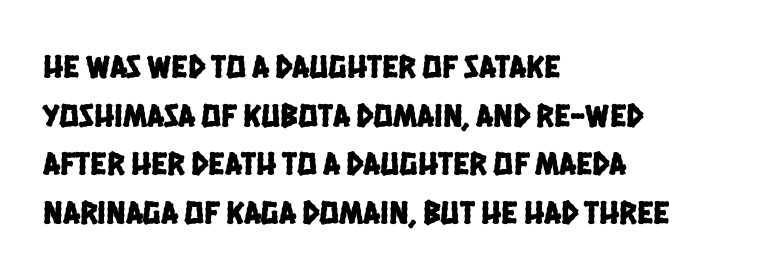
Check under the words: just untouched page. Typeset ragged right — the left edge is the straight one. There is no visible air inserted between adjacent glyphs. Normally led — the rows are evenly, conventionally spaced. The type family on display is of the sans-serif kind. You could not count columns in this text — the font is proportionally spaced.
